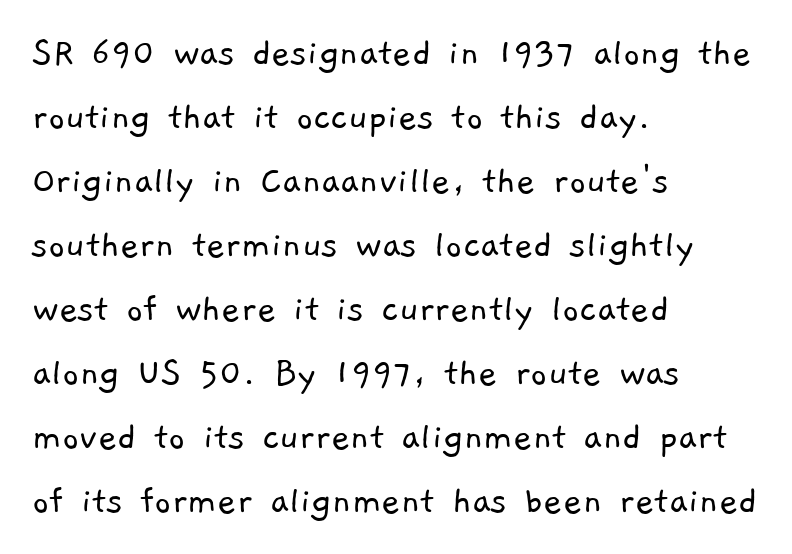
Caption: face not bold, strokes unweighted. Layout note: lines flush left. The zone under the glyphs is completely vacant. The passage shown stacks its lines at a standard gap. The letters advance in unequal steps, a hallmark of proportional type. These lines keep a tight, regular rhythm from letter to letter.
